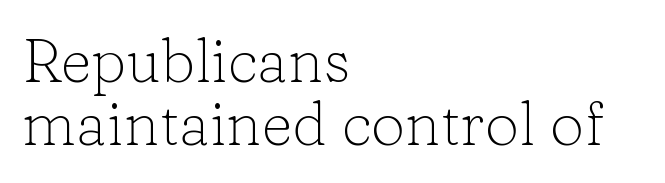
{"serif": "yes", "italic": "no", "bold": "no", "weight": "light", "width": "normal", "stroke_contrast": "low", "x_height": "medium", "monospaced": "no", "underline": "no", "align": "left", "line_spacing": "tight", "line_spacing_ratio": 1.03, "letter_spacing": "normal", "letter_spacing_em": 0.0, "glyph_px": 61}
